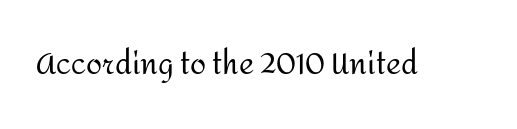
{"serif": "no", "italic": "no", "bold": "no", "weight": "regular", "width": "normal", "stroke_contrast": "medium", "x_height": "medium", "monospaced": "no", "underline": "no", "letter_spacing": "normal", "letter_spacing_em": 0.0, "glyph_px": 29}
